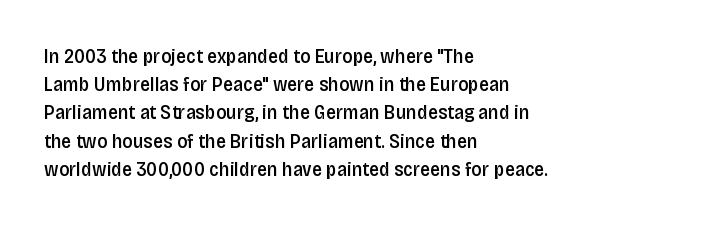
{"italic": "no", "bold": "semi", "underline": "no", "align": "left", "line_spacing": "normal", "line_spacing_ratio": 1.41, "letter_spacing": "normal", "letter_spacing_em": 0.0, "glyph_px": 20}
